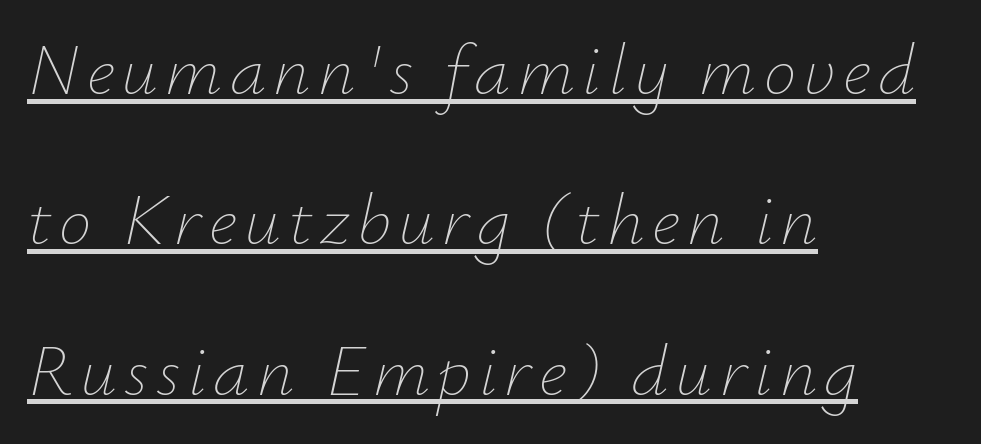
Rows of type keep a wide berth in the vertical direction. Horizontal alignment here is leftward, the default for most running prose. The axis of the letterforms is tilted away from vertical. Here the designer chose a conventional face with non-uniform glyph widths. Letters have the restrained weight of plain body copy at most. These characters rest on top of a visible drawn line.
